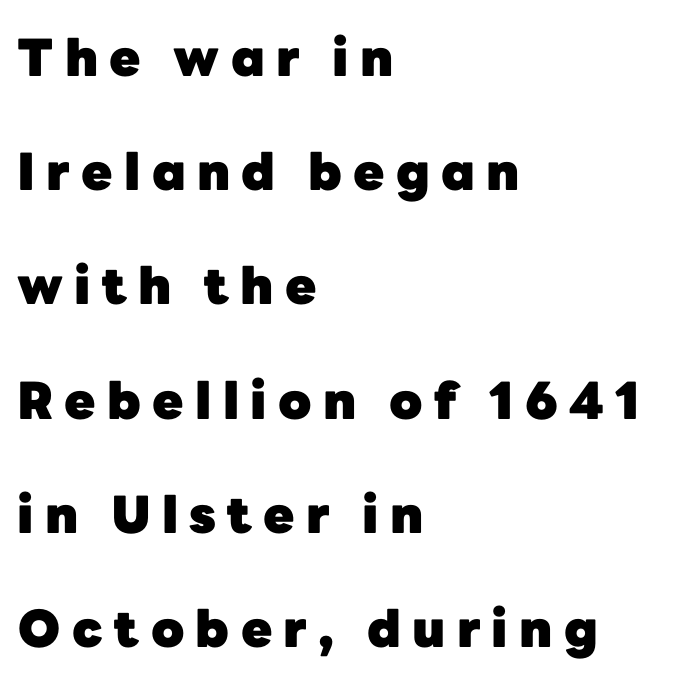
Proportional: the letters do not fall into vertical columns. Short note: letters widely spaced. Heavy, bold letterforms. Baseline-to-baseline distance is far greater than the letter height. This is roman type, the default non-slanted kind. Decoration check: the copy has no underline.
